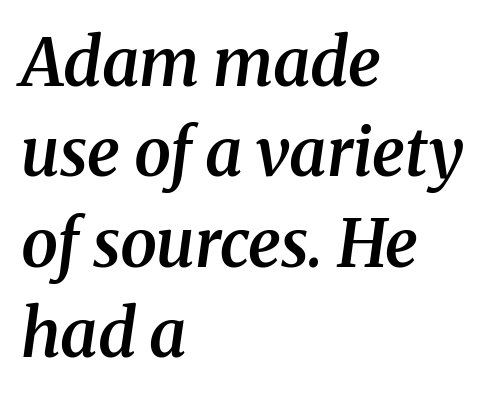
{"serif": "yes", "italic": "yes", "lean": "right", "slant_degrees": 8, "bold": "semi", "weight": "semibold", "width": "normal", "stroke_contrast": "medium", "x_height": "medium", "monospaced": "no", "underline": "no", "align": "left", "line_spacing": "normal", "line_spacing_ratio": 1.37, "letter_spacing": "normal", "letter_spacing_em": 0.0, "glyph_px": 66}
